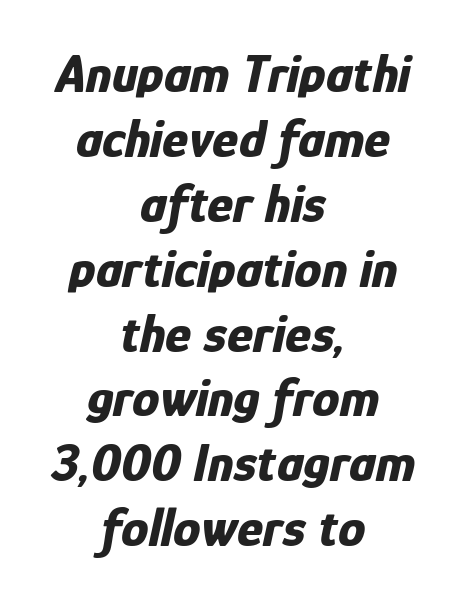
The image shows 55 px bold, condensed type, italic (leaning right); set centered, line spacing 1.18x, normal letter spacing, not underlined; low stroke contrast and a medium x-height.
